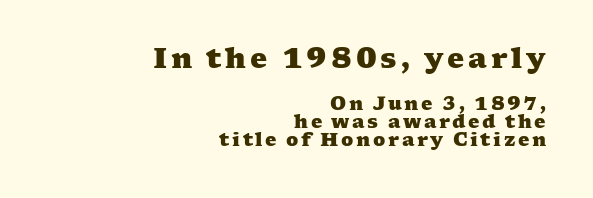
The image shows 27 px bold type; set right-aligned, tight line spacing (1.0x), not underlined; the first (top) block is 1.5x larger.
